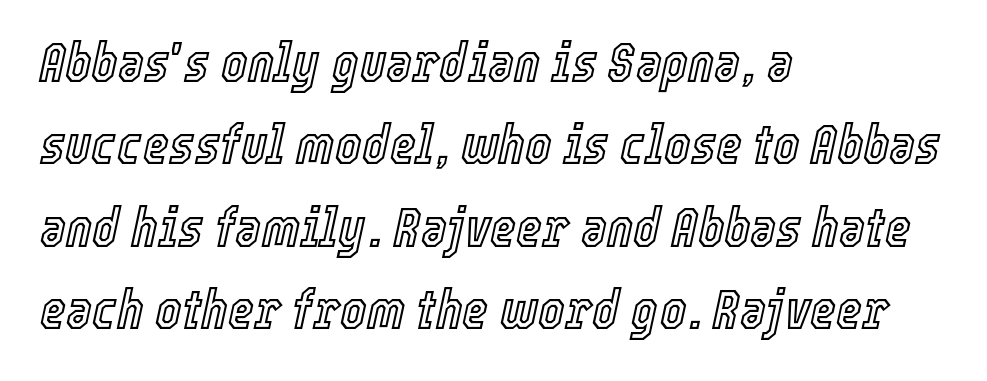
The image shows 56 px condensed type, italic (leaning right); set left-aligned, normal line spacing (1.47x), normal letter spacing, not underlined; a medium x-height.
